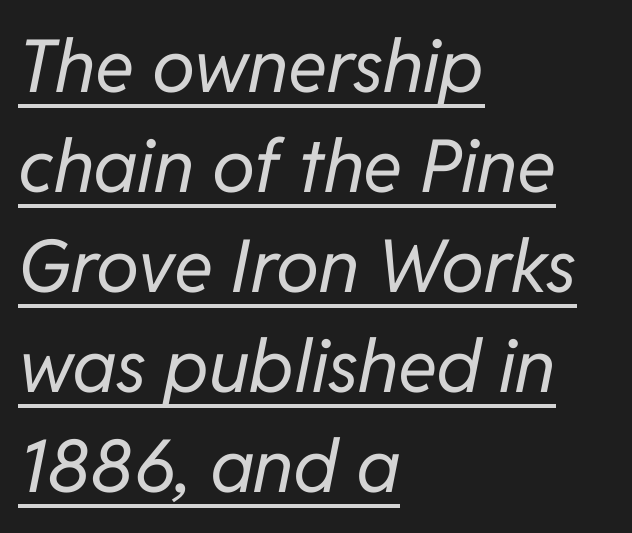
Q: Is the text bold? A: No.
Q: Is the text italic (slanted)? A: Yes, it leans right by about 11 degrees.
Q: Is the text underlined? A: Yes.
Q: How is the paragraph aligned? A: Left-aligned.
Q: Is the spacing between letters normal or unusually wide? A: Normal.
Q: Is the spacing between lines tight, normal or loose? A: Normal.
Q: Width (condensed, normal, or wide)? A: Normal.
Q: Stroke contrast? A: Low.
Q: x-height? A: Medium.
Q: Monospaced? A: No.
